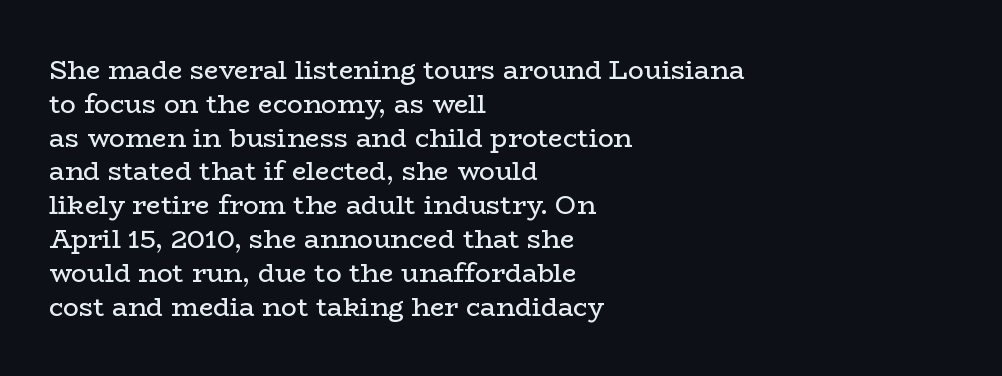
The image shows 26 px text type, upright; set left-aligned, normal line spacing (1.3x), normal letter spacing, not underlined.
